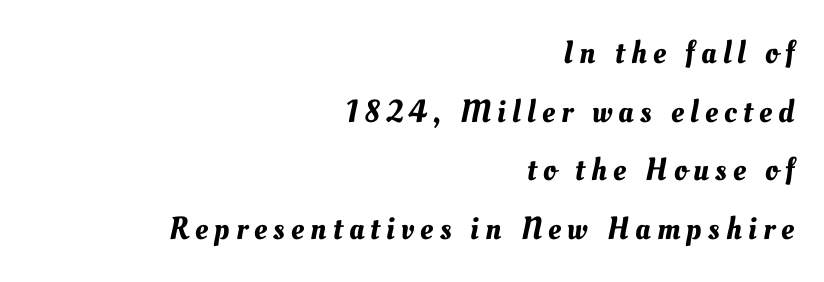
The ragged edge is on the left, which tells us the setting is flush right. The words here are not underlined. Characters follow at a spacing far wider than the type designer built in. You could not count columns in this text — the font is proportionally spaced.
